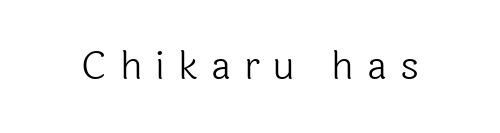
Quick note: underline off. To sum up the face: it is a sans, with no serifs. The tracking jumps out immediately: characters are airy and widely separated. A light-to-regular cut is what we see here.
